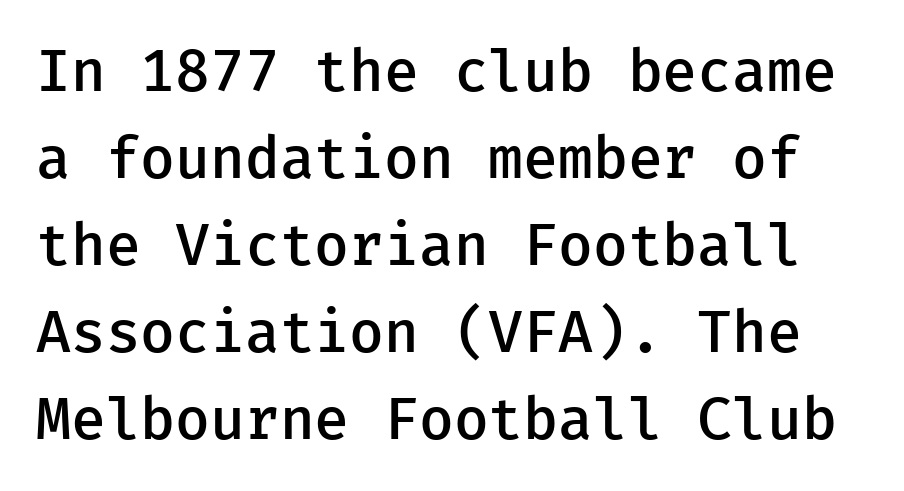
The image shows 58 px semibold sans-serif type, upright; set normal line spacing (1.5x), normal letter spacing, not underlined; low stroke contrast and a medium x-height.
